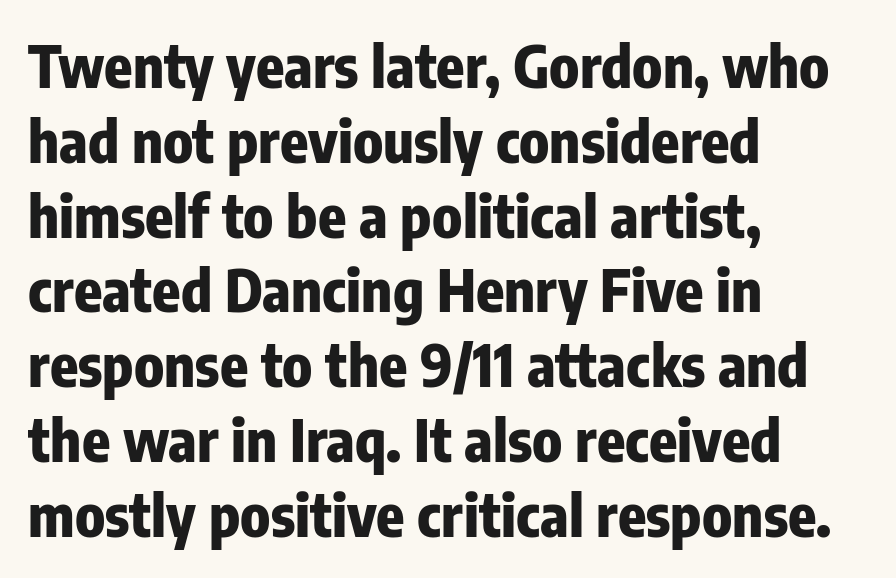
A sans-serif font was chosen for this passage. These lines carry a lot of weight — the face is fully bold. The specimen omits any rule beneath the text block's lines. Here the designer chose a conventional face with non-uniform glyph widths.
